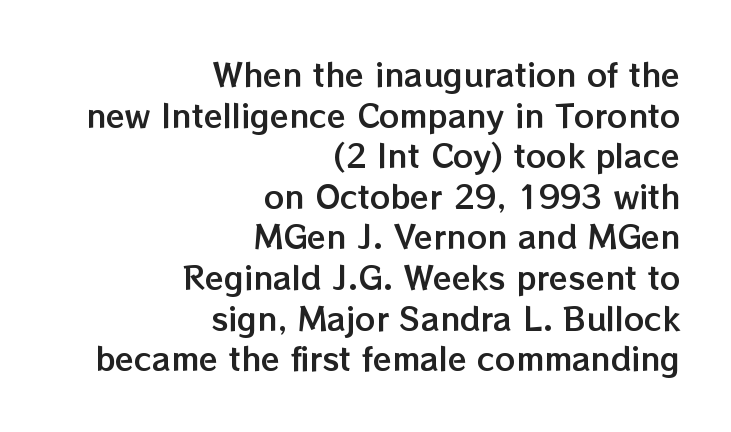
{"italic": "no", "width": "normal", "stroke_contrast": "low", "x_height": "medium", "monospaced": "no", "underline": "no", "align": "right", "line_spacing": "normal", "line_spacing_ratio": 1.31, "letter_spacing": "normal", "letter_spacing_em": 0.0, "glyph_px": 31}
